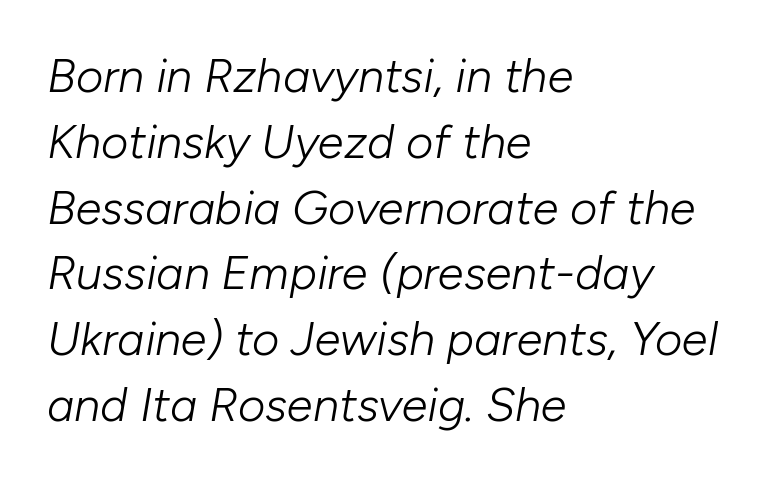
Each new line begins a customary step beneath the previous one. Is the letter spacing exaggerated? No — it looks like the ordinary default. Rendered with sloped, italic letterforms. A classic flush-left, rag-right setting is used for this passage. Do the characters align in a grid? No, the font is proportional. Any mark beneath the type? The region is blank.
